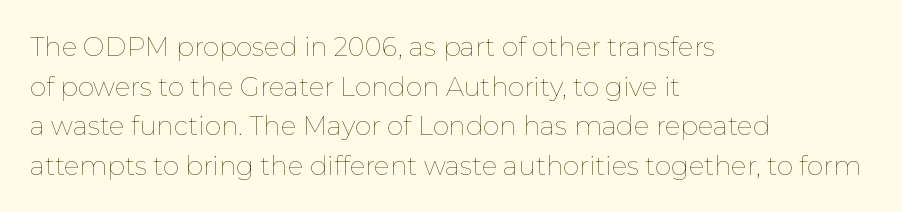
Q: Is the text bold? A: No.
Q: Is the text italic (slanted)? A: No, it is upright.
Q: Is the text underlined? A: No.
Q: How is the paragraph aligned? A: Left-aligned.
Q: Is the spacing between letters normal or unusually wide? A: Normal.
Q: Is the spacing between lines tight, normal or loose? A: Normal.
